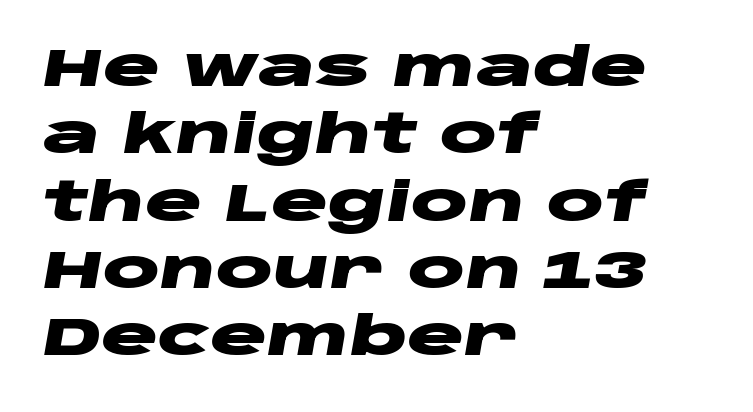
The image shows 53 px heavy, wide type, italic (leaning right); set left-aligned, normal line spacing (1.27x), normal letter spacing, not underlined; low stroke contrast and a large x-height.
